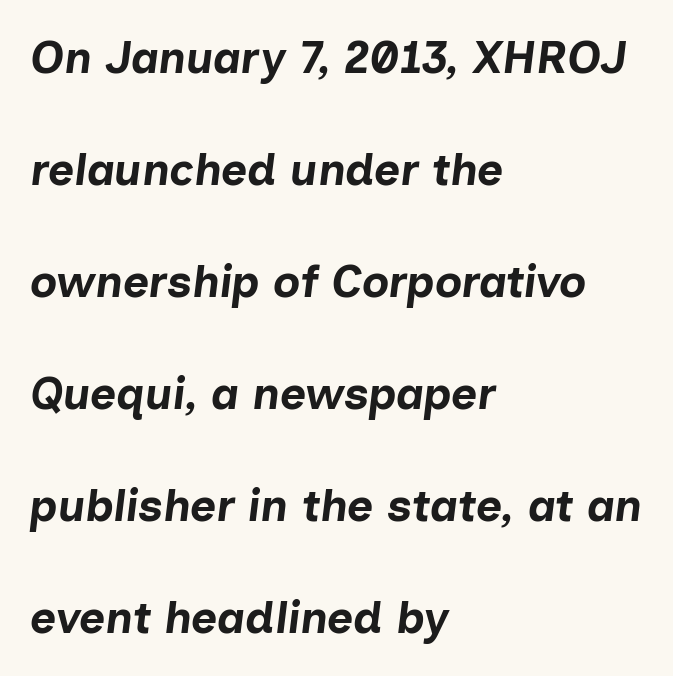
{"italic": "yes", "lean": "right", "slant_degrees": 7, "bold": "yes", "weight": "bold", "width": "normal", "stroke_contrast": "low", "x_height": "medium", "monospaced": "no", "underline": "no", "align": "left", "line_spacing": "loose", "line_spacing_ratio": 2.49, "letter_spacing": "normal", "letter_spacing_em": 0.0, "glyph_px": 45}
